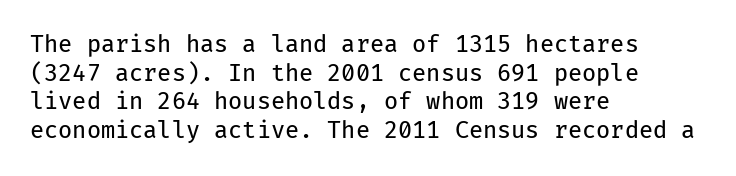
Q: Is the text bold? A: No.
Q: Is the text italic (slanted)? A: No, it is upright.
Q: Is the text underlined? A: No.
Q: How is the paragraph aligned? A: Left-aligned.
Q: Is the spacing between letters normal or unusually wide? A: Normal.
